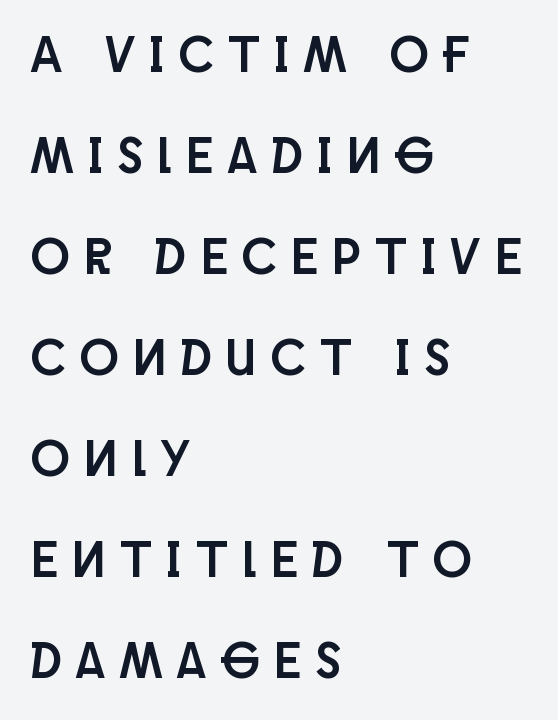
The image shows 51 px condensed sans-serif type, upright; set left-aligned, loose line spacing (1.98x), unusually wide letter spacing (+0.3 em), not underlined; low stroke contrast and a large x-height.
